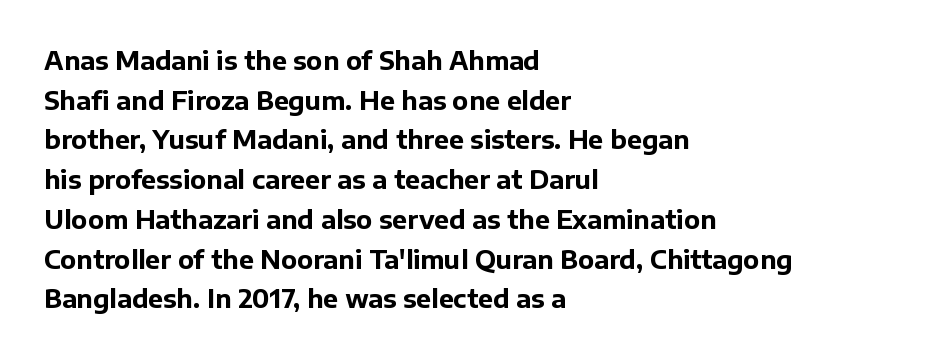
Q: Is the text bold? A: Yes.
Q: Is the text italic (slanted)? A: No, it is upright.
Q: Is the text underlined? A: No.
Q: How is the paragraph aligned? A: Left-aligned.
Q: Is the spacing between letters normal or unusually wide? A: Normal.
Q: Is the spacing between lines tight, normal or loose? A: Normal.
